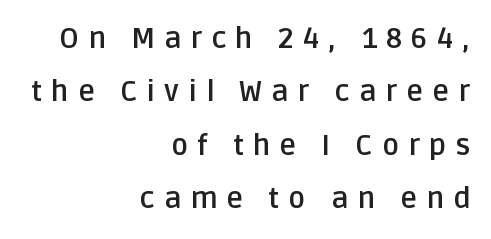
{"serif": "no", "italic": "no", "bold": "yes", "weight": "semibold", "width": "normal", "stroke_contrast": "low", "x_height": "large", "monospaced": "no", "underline": "no", "align": "right", "line_spacing_ratio": 1.84, "letter_spacing": "wide", "letter_spacing_em": 0.31, "glyph_px": 29}
